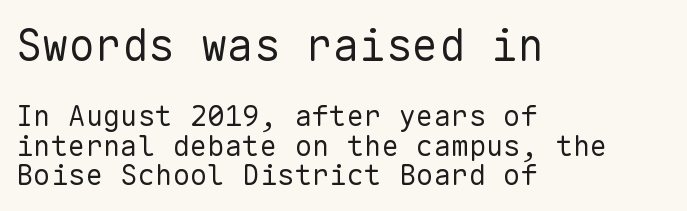
{"serif": "no", "italic": "no", "bold": "no", "weight": "regular", "width": "normal", "stroke_contrast": "low", "x_height": "medium", "monospaced": "yes", "underline": "no", "align": "left", "line_spacing": "tight", "line_spacing_ratio": 1.02, "letter_spacing": "normal", "letter_spacing_em": 0.0, "larger_block": "first", "size_ratio": 1.52, "glyph_px": 44}
